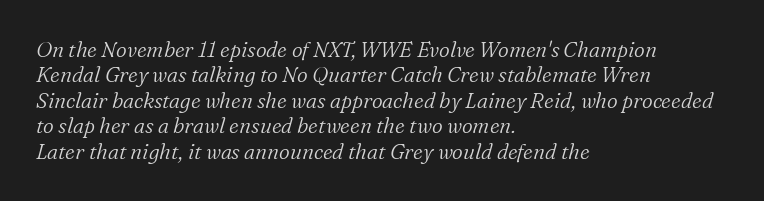
Q: Is the text bold? A: No.
Q: Is the text italic (slanted)? A: Yes, it leans right by about 16 degrees.
Q: Is the text underlined? A: No.
Q: How is the paragraph aligned? A: Left-aligned.
Q: Is the spacing between letters normal or unusually wide? A: Normal.
